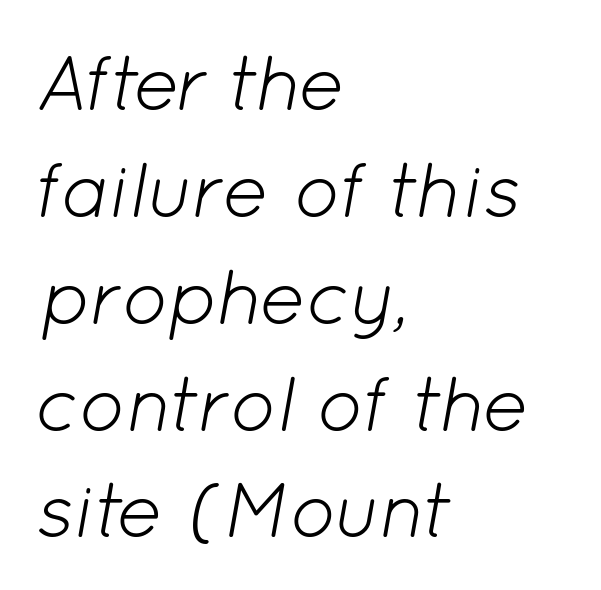
The image shows 78 px light type, italic (leaning right); set left-aligned, normal line spacing (1.37x), normal letter spacing, not underlined; low stroke contrast and a medium x-height.
